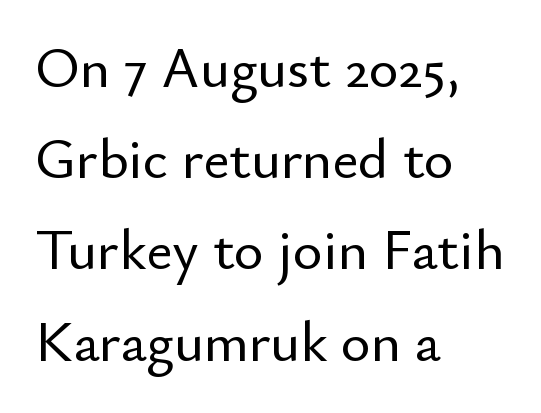
Reading down the block, your eye returns to a fixed left position each line. This rendering features lettering with no underline. What's the leading like? Ordinary, nothing unusual. This sample has the flowing, uneven cadence of proportional lettering. In terms of letterform style, serifs are entirely absent.
